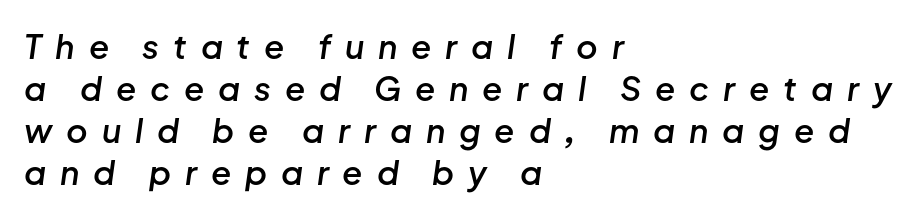
The image shows 33 px semibold type, italic (leaning right); set left-aligned, normal line spacing (1.27x), unusually wide letter spacing (+0.42 em), not underlined; low stroke contrast and a medium x-height.
